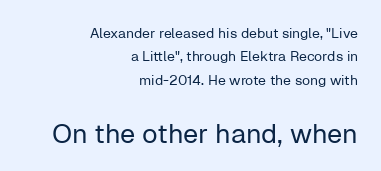
{"italic": "no", "bold": "no", "underline": "no", "align": "right", "line_spacing": "normal", "line_spacing_ratio": 1.67, "letter_spacing": "normal", "letter_spacing_em": 0.0, "larger_block": "second", "size_ratio": 1.93, "glyph_px": 27}
